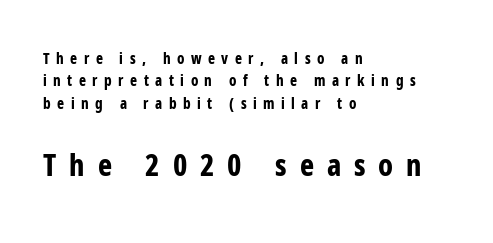
The image shows 30 px bold, condensed sans-serif type, upright; set left-aligned, normal line spacing (1.49x), unusually wide letter spacing (+0.43 em), not underlined; the second (bottom) block is 2.0x larger; low stroke contrast and a medium x-height.
